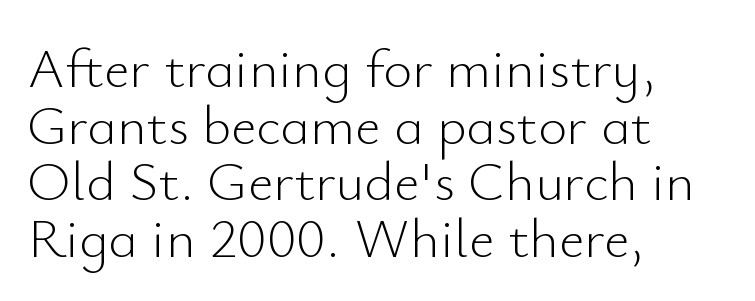
Q: Is the text bold? A: No.
Q: Is the text italic (slanted)? A: No, it is upright.
Q: Is the typeface a serif or a sans-serif typeface? A: Sans-serif.
Q: Is the text underlined? A: No.
Q: How is the paragraph aligned? A: Left-aligned.
Q: Is the spacing between letters normal or unusually wide? A: Normal.
Q: Is the spacing between lines tight, normal or loose? A: Tight.
Q: Width (condensed, normal, or wide)? A: Normal.
Q: Stroke contrast? A: Low.
Q: x-height? A: Small.
Q: Monospaced? A: No.
